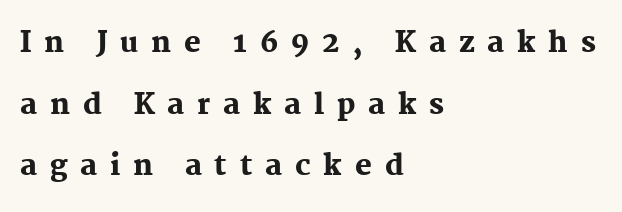
In terms of posture, this sample is upright. Left-aligned paragraph, ragged on the right. The passage shown has open, widely tracked lettering throughout. This is serif lettering, the kind often seen in printed books. Any mark beneath the type? The region is blank. Vertically, the passage feels expansive, rows floating well apart.
